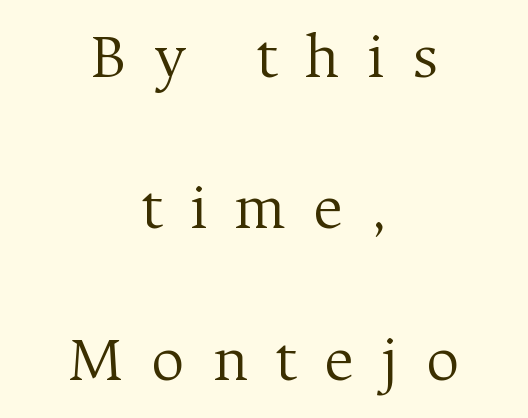
{"serif": "yes", "italic": "no", "bold": "no", "weight": "light", "width": "normal", "stroke_contrast": "medium", "x_height": "medium", "monospaced": "no", "underline": "no", "align": "center", "line_spacing": "loose", "line_spacing_ratio": 2.33, "letter_spacing": "wide", "letter_spacing_em": 0.42, "glyph_px": 65}
